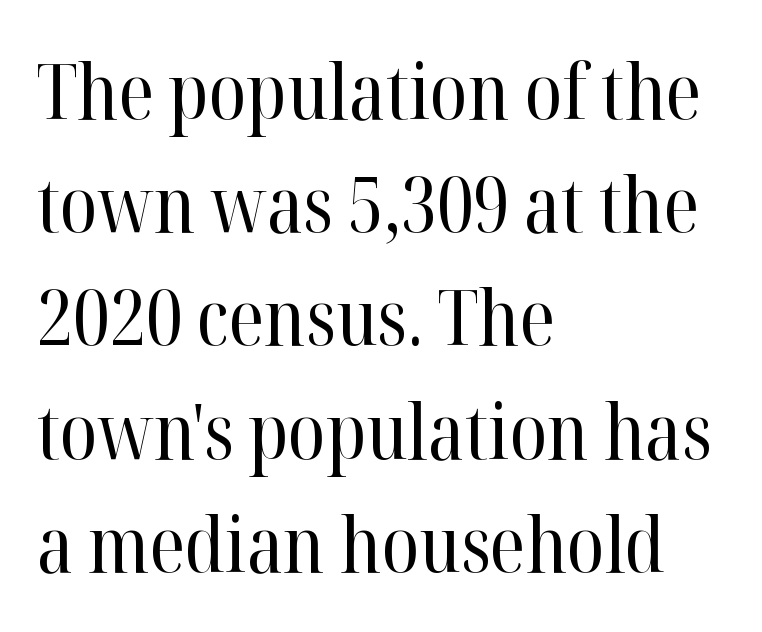
Q: Is the text bold? A: No.
Q: Is the text italic (slanted)? A: No, it is upright.
Q: Is the typeface a serif or a sans-serif typeface? A: Serif.
Q: Is the text underlined? A: No.
Q: How is the paragraph aligned? A: Left-aligned.
Q: Is the spacing between letters normal or unusually wide? A: Normal.
Q: Is the spacing between lines tight, normal or loose? A: Normal.
Q: Width (condensed, normal, or wide)? A: Normal.
Q: Stroke contrast? A: High.
Q: x-height? A: Medium.
Q: Monospaced? A: No.
